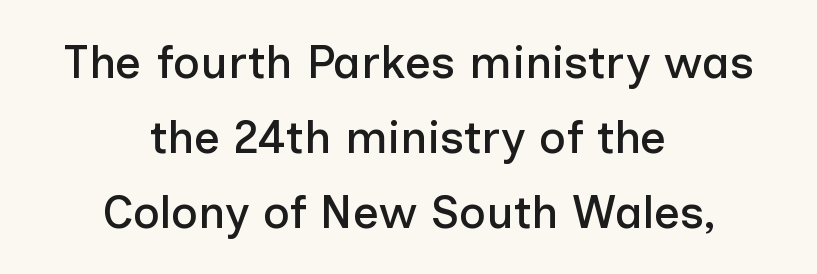
{"serif": "no", "italic": "no", "width": "normal", "stroke_contrast": "low", "x_height": "medium", "monospaced": "no", "underline": "no", "align": "center", "line_spacing": "normal", "line_spacing_ratio": 1.63, "letter_spacing": "normal", "letter_spacing_em": 0.0, "glyph_px": 46}
